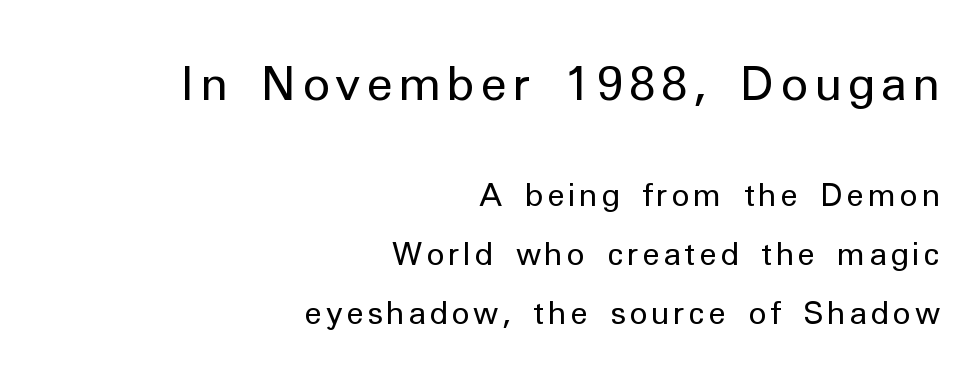
Q: Is the text bold? A: No.
Q: Is the text italic (slanted)? A: No, it is upright.
Q: Is the typeface a serif or a sans-serif typeface? A: Sans-serif.
Q: Is the text underlined? A: No.
Q: How is the paragraph aligned? A: Right-aligned.
Q: Is the spacing between lines tight, normal or loose? A: Loose.
Q: Which block of text is set in a larger size, the first (top) or the second (bottom)? A: The first (top) one.
Q: Width (condensed, normal, or wide)? A: Normal.
Q: Stroke contrast? A: Low.
Q: x-height? A: Medium.
Q: Monospaced? A: No.
